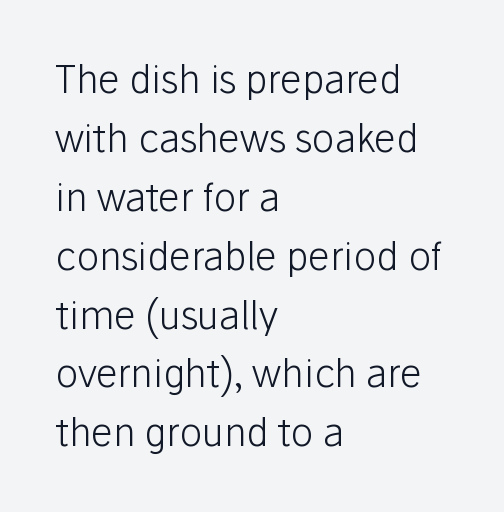
If you drew a ruler down the left edge, every line would touch it. The letters advance in unequal steps, a hallmark of proportional type. Observe the ordinary spacing: letters are neighbours, not strangers. In terms of posture, this sample is upright. Quick note: underline off.
